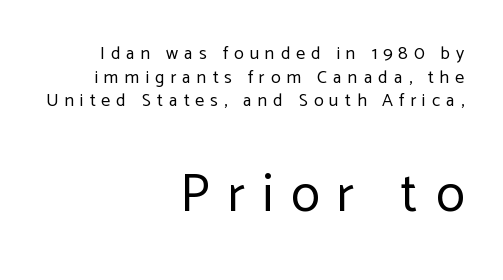
Q: Is the text bold? A: No.
Q: Is the text italic (slanted)? A: No, it is upright.
Q: Is the typeface a serif or a sans-serif typeface? A: Sans-serif.
Q: Is the text underlined? A: No.
Q: How is the paragraph aligned? A: Right-aligned.
Q: Is the spacing between letters normal or unusually wide? A: Unusually wide.
Q: Is the spacing between lines tight, normal or loose? A: Normal.
Q: Which block of text is set in a larger size, the first (top) or the second (bottom)? A: The second (bottom) one.
Q: Width (condensed, normal, or wide)? A: Normal.
Q: Stroke contrast? A: Low.
Q: x-height? A: Medium.
Q: Monospaced? A: No.
